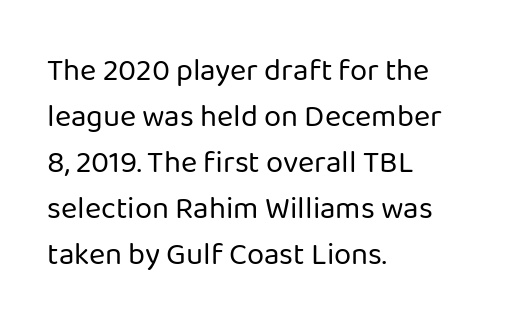
Q: Is the text bold? A: No.
Q: Is the text italic (slanted)? A: No, it is upright.
Q: Is the typeface a serif or a sans-serif typeface? A: Sans-serif.
Q: Is the text underlined? A: No.
Q: How is the paragraph aligned? A: Left-aligned.
Q: Is the spacing between letters normal or unusually wide? A: Normal.
Q: Is the spacing between lines tight, normal or loose? A: Normal.
Q: Width (condensed, normal, or wide)? A: Normal.
Q: Stroke contrast? A: Low.
Q: x-height? A: Medium.
Q: Monospaced? A: No.
